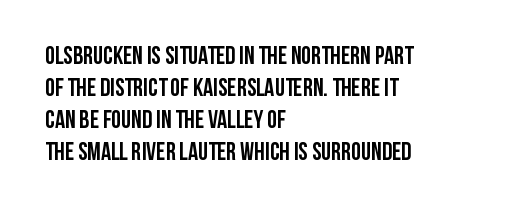
{"italic": "no", "bold": "yes", "underline": "no", "align": "left", "line_spacing": "normal", "line_spacing_ratio": 1.28, "letter_spacing": "normal", "letter_spacing_em": 0.0, "glyph_px": 25}
